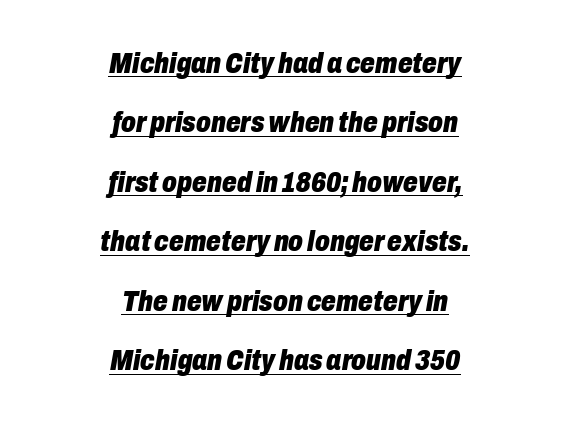
{"italic": "yes", "lean": "right", "slant_degrees": 10, "bold": "yes", "weight": "heavy", "width": "condensed", "stroke_contrast": "low", "x_height": "medium", "monospaced": "no", "underline": "yes", "align": "center", "line_spacing": "loose", "line_spacing_ratio": 2.05, "letter_spacing": "normal", "letter_spacing_em": 0.0, "glyph_px": 29}
